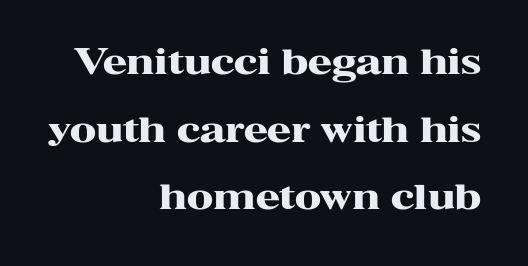
The image shows 35 px heavy, wide serif type, upright; set right-aligned, loose line spacing (1.93x), normal letter spacing, not underlined; high stroke contrast and a medium x-height.
